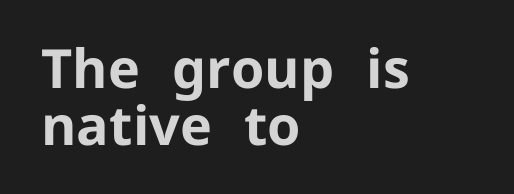
Q: Is the text bold? A: Yes.
Q: Is the text italic (slanted)? A: No, it is upright.
Q: Is the typeface a serif or a sans-serif typeface? A: Sans-serif.
Q: Is the text underlined? A: No.
Q: How is the paragraph aligned? A: Left-aligned.
Q: Is the spacing between letters normal or unusually wide? A: Normal.
Q: Is the spacing between lines tight, normal or loose? A: Tight.
Q: Width (condensed, normal, or wide)? A: Normal.
Q: Stroke contrast? A: Low.
Q: x-height? A: Medium.
Q: Monospaced? A: No.
